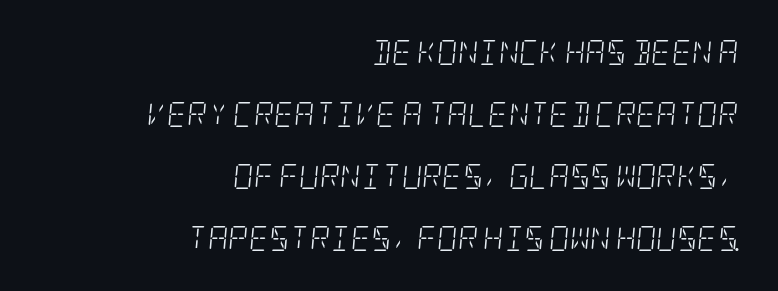
The image shows 25 px text type, italic (leaning right); set right-aligned, loose line spacing (2.48x), normal letter spacing, not underlined.
